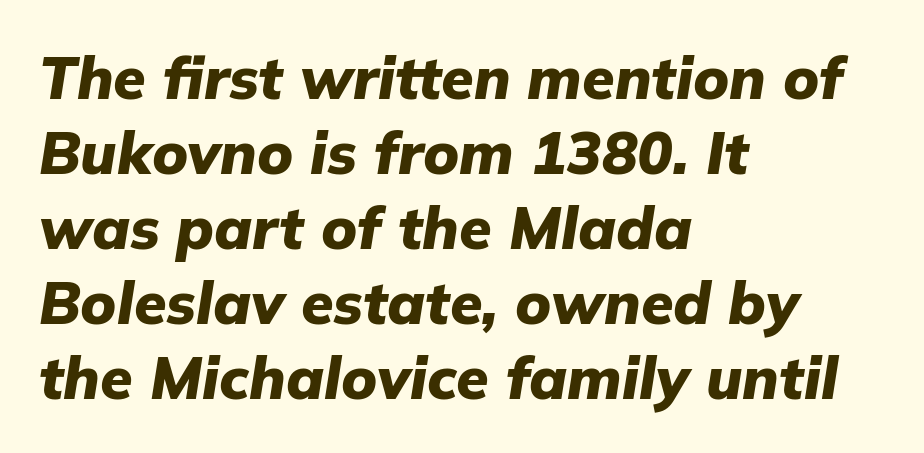
Horizontal bands of white between lines are of average thickness. A clean baseline with only descenders dipping below it. Is the type slanted? Yes — the strokes lean at a clear angle. Casual observation: everything's shoved over to the left. Is this a fixed-width face? No — the glyphs have proportional, varying widths.
